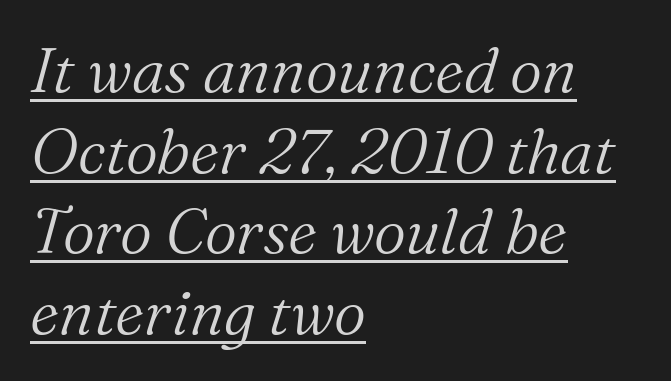
{"serif": "yes", "italic": "yes", "lean": "right", "slant_degrees": 16, "bold": "no", "weight": "light", "width": "normal", "stroke_contrast": "medium", "x_height": "medium", "monospaced": "no", "underline": "yes", "align": "left", "line_spacing": "normal", "line_spacing_ratio": 1.28, "letter_spacing": "normal", "letter_spacing_em": 0.0, "glyph_px": 63}
